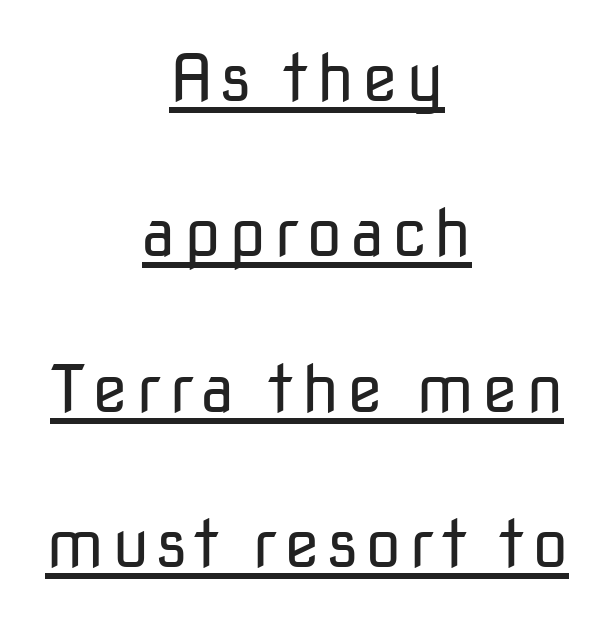
Q: Is the text bold? A: No.
Q: Is the text italic (slanted)? A: No, it is upright.
Q: Is the typeface a serif or a sans-serif typeface? A: Sans-serif.
Q: Is the text underlined? A: Yes.
Q: How is the paragraph aligned? A: Centered.
Q: Is the spacing between lines tight, normal or loose? A: Loose.
Q: Width (condensed, normal, or wide)? A: Normal.
Q: Stroke contrast? A: Low.
Q: x-height? A: Medium.
Q: Monospaced? A: No.
